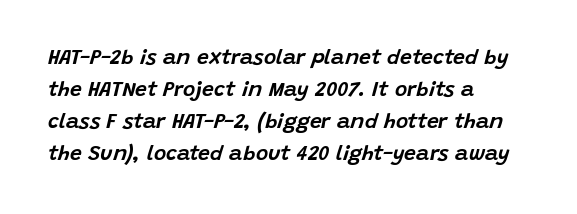
{"italic": "yes", "lean": "right", "slant_degrees": 15, "underline": "no", "align": "left", "line_spacing": "normal", "line_spacing_ratio": 1.52, "letter_spacing": "normal", "letter_spacing_em": 0.0, "glyph_px": 21}
